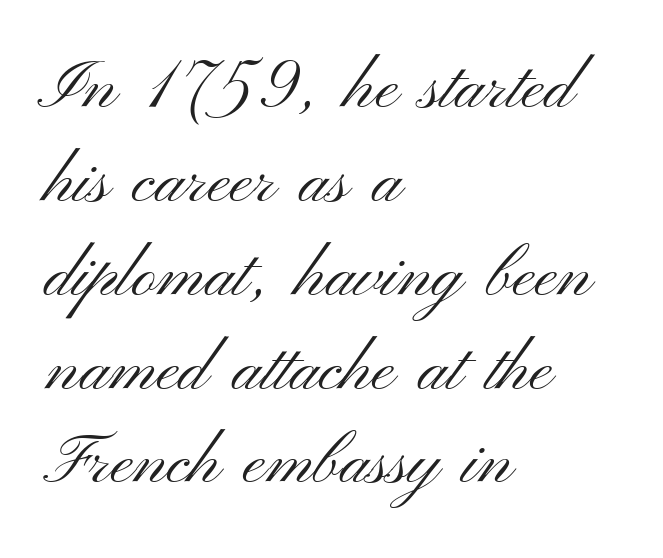
{"serif": "no", "bold": "no", "weight": "light", "width": "wide", "stroke_contrast": "medium", "x_height": "small", "monospaced": "no", "underline": "no", "align": "left", "line_spacing": "normal", "line_spacing_ratio": 1.38, "letter_spacing": "normal", "letter_spacing_em": 0.0, "glyph_px": 68}
